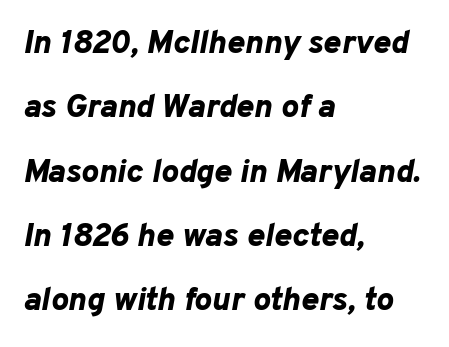
{"italic": "yes", "lean": "right", "slant_degrees": 10, "bold": "yes", "weight": "bold", "width": "normal", "stroke_contrast": "low", "x_height": "medium", "monospaced": "no", "underline": "no", "align": "left", "line_spacing": "loose", "line_spacing_ratio": 1.95, "letter_spacing": "normal", "letter_spacing_em": 0.0, "glyph_px": 33}
